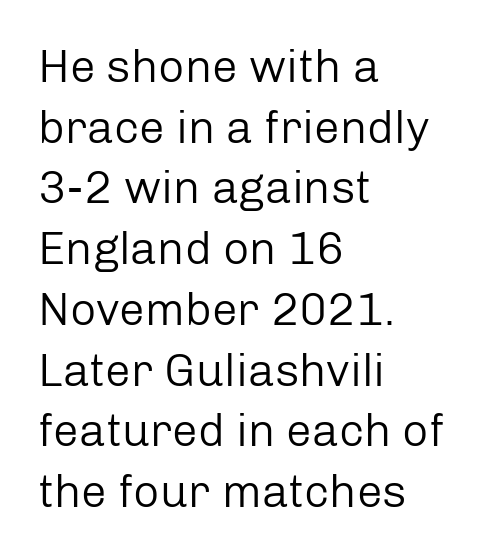
Q: Is the text bold? A: No.
Q: Is the text italic (slanted)? A: No, it is upright.
Q: Is the typeface a serif or a sans-serif typeface? A: Sans-serif.
Q: Is the text underlined? A: No.
Q: How is the paragraph aligned? A: Left-aligned.
Q: Is the spacing between letters normal or unusually wide? A: Normal.
Q: Is the spacing between lines tight, normal or loose? A: Normal.
Q: Width (condensed, normal, or wide)? A: Normal.
Q: Stroke contrast? A: Low.
Q: x-height? A: Medium.
Q: Monospaced? A: No.
